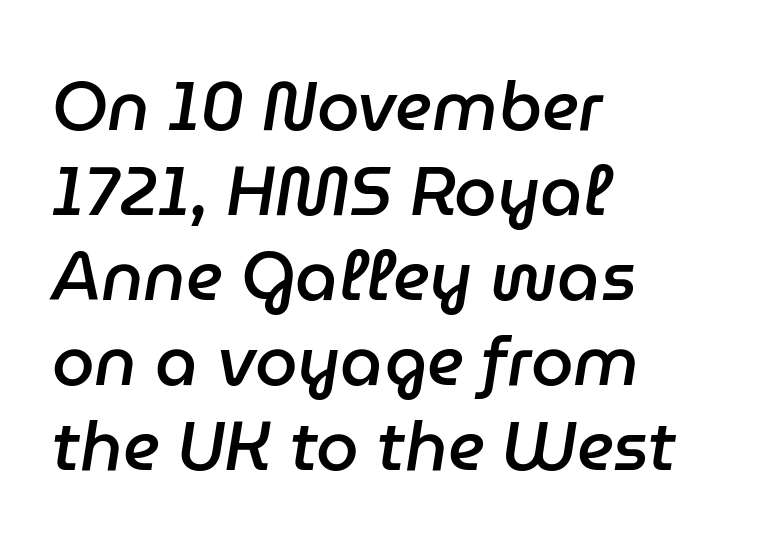
Bold? Not quite — semibold, heavier than regular but stopping short. Students, note that the glyphs here touch the page at normal intervals. Looks like regular typesetting: each glyph gets only the width it needs. Has an underline been added? It has not.
